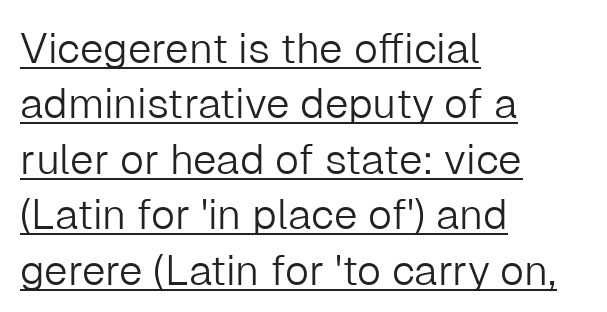
The image shows 42 px light sans-serif type, upright; set left-aligned, normal line spacing (1.32x), normal letter spacing, underlined; low stroke contrast and a medium x-height.
